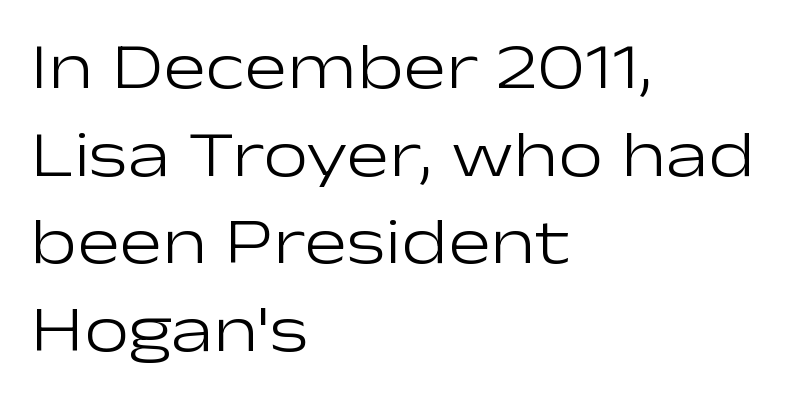
{"serif": "no", "italic": "no", "bold": "no", "weight": "light", "width": "wide", "stroke_contrast": "low", "x_height": "medium", "monospaced": "no", "underline": "no", "align": "left", "line_spacing": "normal", "line_spacing_ratio": 1.37, "letter_spacing": "normal", "letter_spacing_em": 0.0, "glyph_px": 64}
